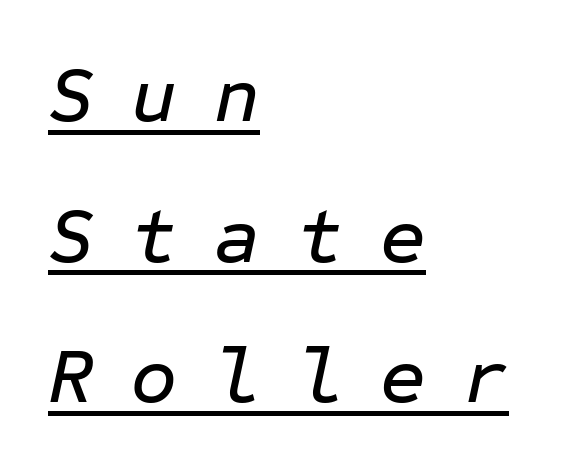
The compositor pushed each line to the left boundary. Tall strokes in this sample are angled rather than plumb. The string is rendered with underlining switched on. The face used here is monospaced, like something from a code editor. Letter spacing: wide.
